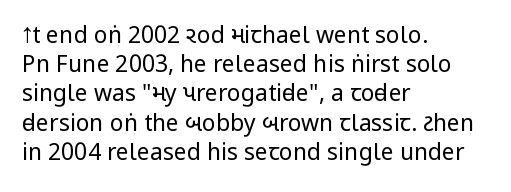
Nothing unusual about the tracking: characters are spaced as the font intends. Caption: multi-line text, flush left, ragged right. How would I describe the line gaps? Plain and ordinary. Unbolded letterforms with no extra heft.
